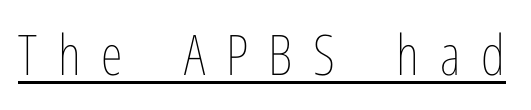
Q: Is the text bold? A: No.
Q: Is the text italic (slanted)? A: No, it is upright.
Q: Is the text underlined? A: Yes.
Q: Is the spacing between letters normal or unusually wide? A: Unusually wide.
Q: Width (condensed, normal, or wide)? A: Condensed.
Q: Stroke contrast? A: Low.
Q: x-height? A: Medium.
Q: Monospaced? A: No.
